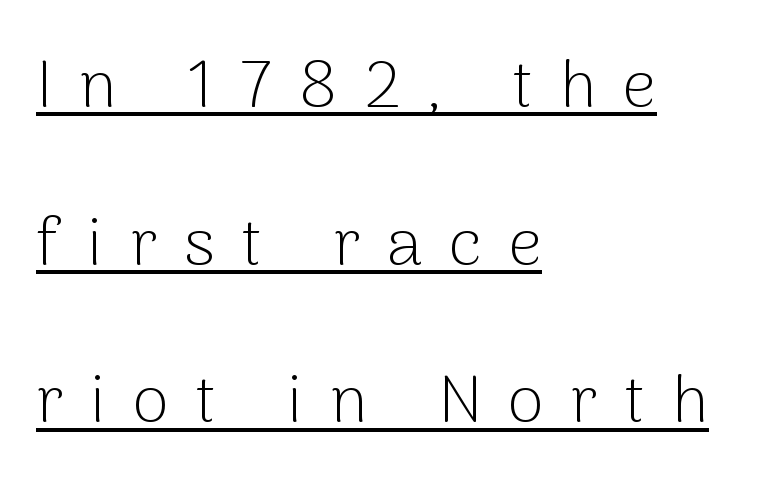
Line starts are locked; line ends wander. Beneath each row of characters lies a ruled line. You could not count columns in this text — the font is proportionally spaced. Letters have the restrained weight of plain body copy at most. Loose tracking; the words dissolve into strings of separated letters.
